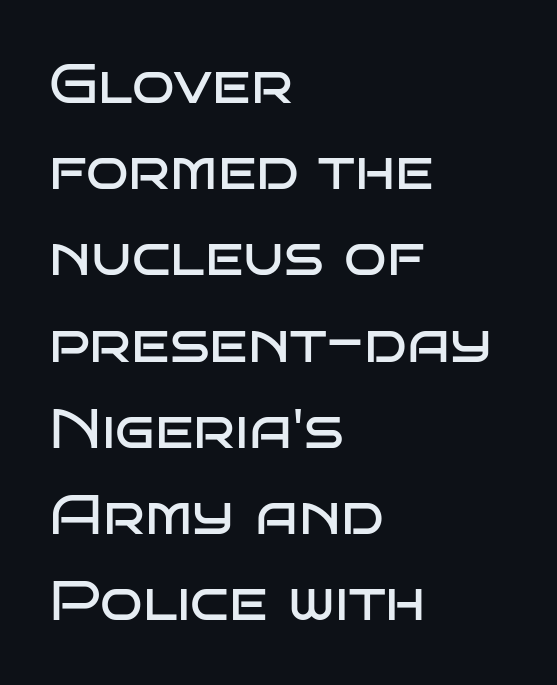
If you measured baseline to baseline, you'd find a middling distance. The letterforms sit shoulder to shoulder at normal distance. Each row of text sits above clean, open space. The setting favours the left margin, as ordinary paragraphs usually do.
